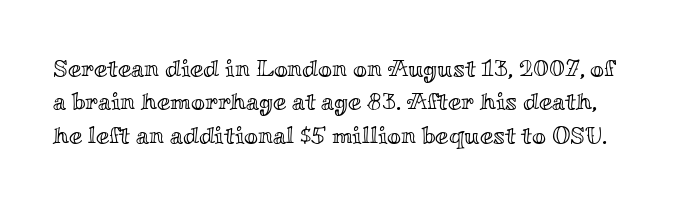
The image shows 24 px text type, upright; set normal line spacing (1.39x), normal letter spacing, not underlined.
